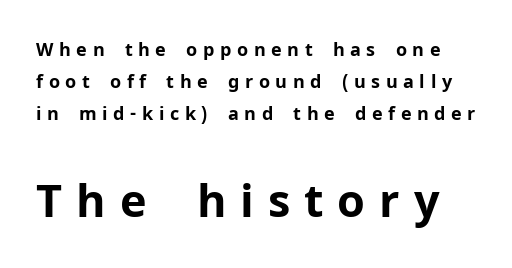
Each letter's strokes conclude bluntly, with no projecting serifs. The passage shown is not underscored anywhere. Inter-character spacing is expanded well beyond the font's built-in metrics. The letters advance in unequal steps, a hallmark of proportional type. These lines were composed using upright roman letters.
